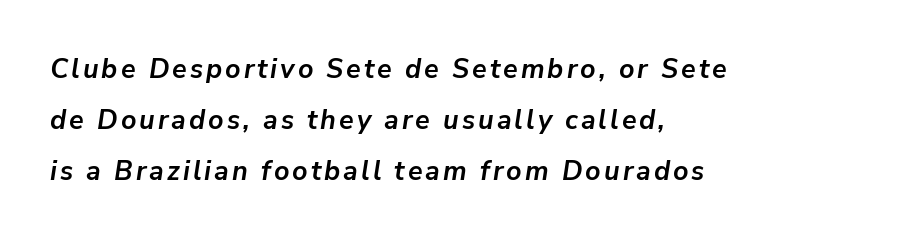
The image shows 27 px bold type, italic (leaning right); set left-aligned, line spacing 1.88x, not underlined.
